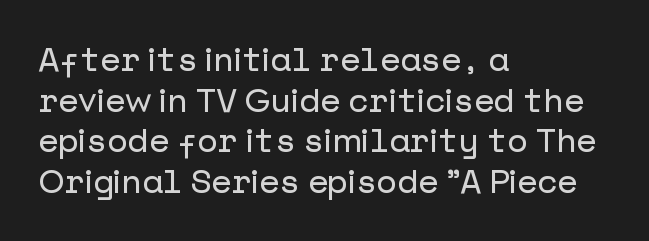
{"serif": "no", "italic": "no", "width": "normal", "stroke_contrast": "low", "x_height": "medium", "underline": "no", "align": "left", "line_spacing_ratio": 1.23, "letter_spacing": "normal", "letter_spacing_em": 0.0, "glyph_px": 33}
